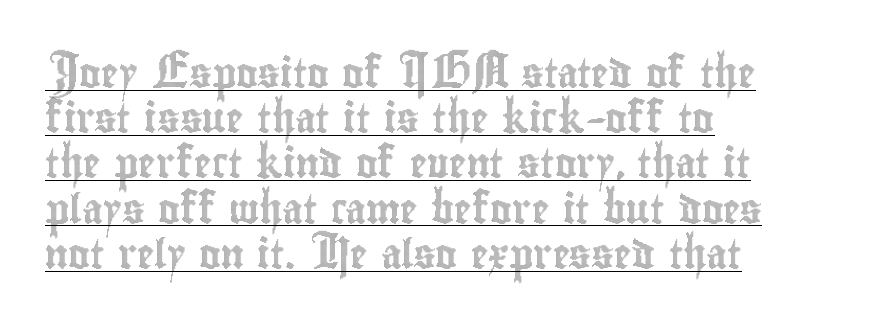
{"italic": "no", "width": "condensed", "x_height": "small", "monospaced": "no", "underline": "yes", "align": "left", "line_spacing": "normal", "line_spacing_ratio": 1.56, "letter_spacing": "normal", "letter_spacing_em": 0.0, "glyph_px": 29}
